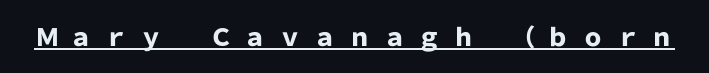
Like a heading marked for emphasis, these lines bear an underscore. No italicization has been applied; the sample stays upright. The gaps between neighbouring characters are conspicuously large. Notice how thick the strokes are: this is what a full bold looks like.
